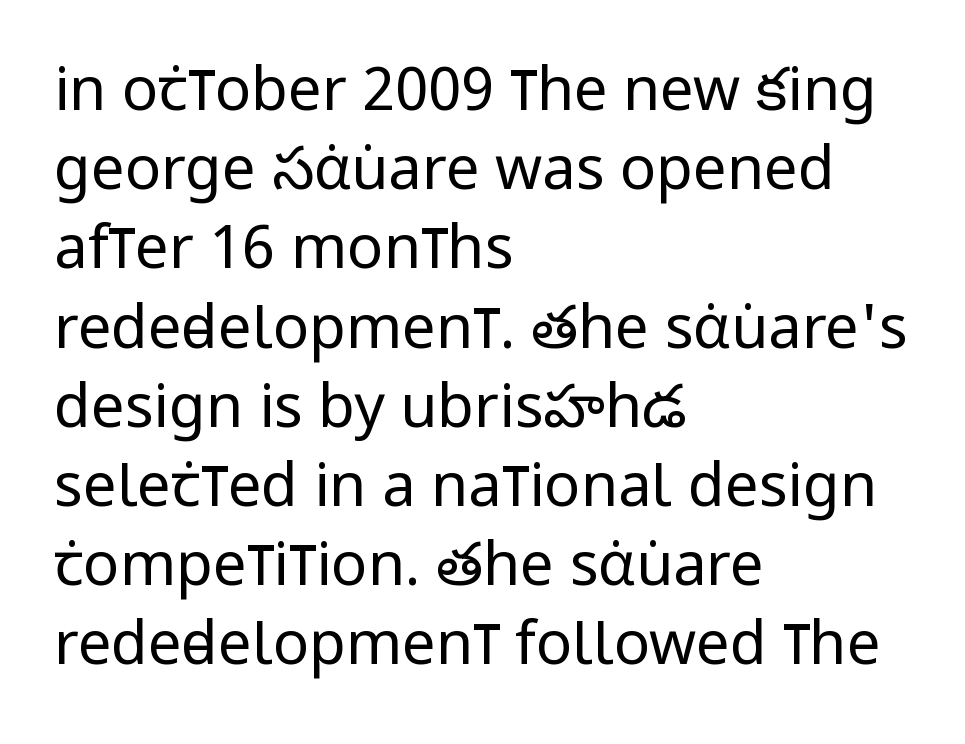
Q: Is the text bold? A: No.
Q: Is the text italic (slanted)? A: No, it is upright.
Q: Is the typeface a serif or a sans-serif typeface? A: Sans-serif.
Q: Is the text underlined? A: No.
Q: How is the paragraph aligned? A: Left-aligned.
Q: Is the spacing between letters normal or unusually wide? A: Normal.
Q: Is the spacing between lines tight, normal or loose? A: Normal.
Q: Width (condensed, normal, or wide)? A: Condensed.
Q: Stroke contrast? A: Low.
Q: x-height? A: Large.
Q: Monospaced? A: No.
